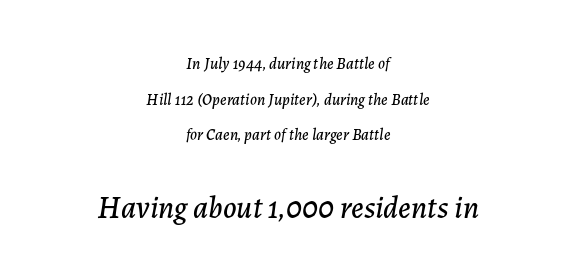
Q: Is the text italic (slanted)? A: Yes, it leans right by about 7 degrees.
Q: Is the text underlined? A: No.
Q: How is the paragraph aligned? A: Centered.
Q: Is the spacing between letters normal or unusually wide? A: Normal.
Q: Is the spacing between lines tight, normal or loose? A: Loose.
Q: Which block of text is set in a larger size, the first (top) or the second (bottom)? A: The second (bottom) one.
Q: Width (condensed, normal, or wide)? A: Normal.
Q: Stroke contrast? A: Low.
Q: x-height? A: Medium.
Q: Monospaced? A: No.
